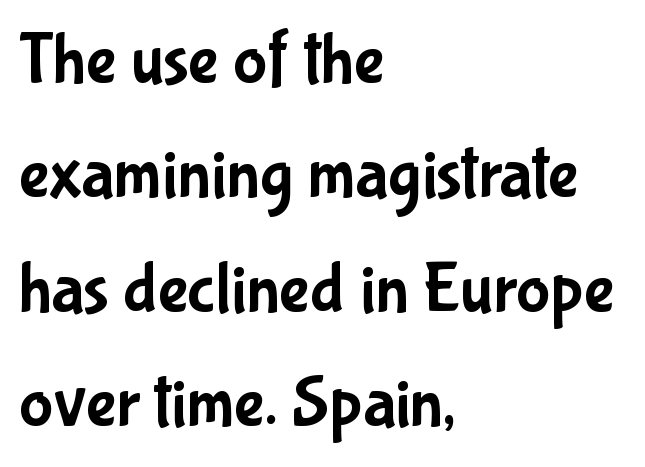
{"serif": "no", "italic": "no", "width": "condensed", "stroke_contrast": "low", "x_height": "medium", "monospaced": "no", "underline": "no", "align": "left", "line_spacing": "normal", "line_spacing_ratio": 1.59, "letter_spacing": "normal", "letter_spacing_em": 0.0, "glyph_px": 72}
